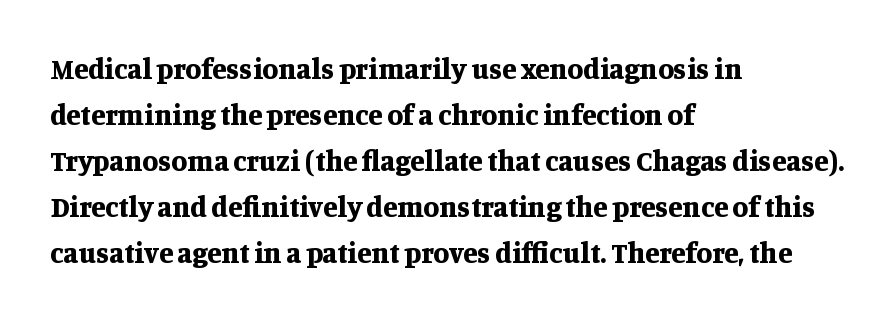
Q: Is the text bold? A: Yes.
Q: Is the text italic (slanted)? A: No, it is upright.
Q: Is the typeface a serif or a sans-serif typeface? A: Serif.
Q: Is the text underlined? A: No.
Q: How is the paragraph aligned? A: Left-aligned.
Q: Is the spacing between letters normal or unusually wide? A: Normal.
Q: Is the spacing between lines tight, normal or loose? A: Normal.
Q: Width (condensed, normal, or wide)? A: Normal.
Q: Stroke contrast? A: Medium.
Q: x-height? A: Large.
Q: Monospaced? A: No.
